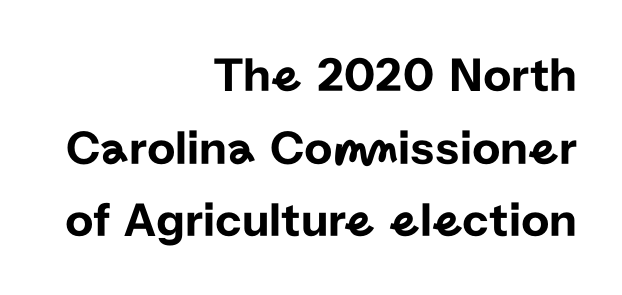
{"serif": "no", "italic": "no", "width": "normal", "stroke_contrast": "low", "x_height": "medium", "monospaced": "no", "underline": "no", "align": "right", "line_spacing": "normal", "line_spacing_ratio": 1.48, "letter_spacing": "normal", "letter_spacing_em": 0.0, "glyph_px": 49}
